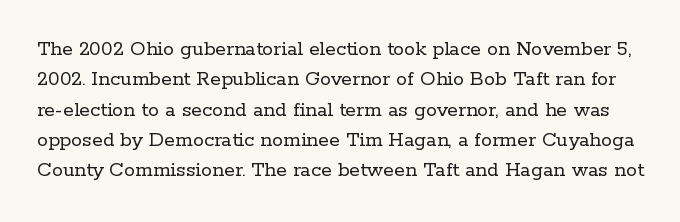
{"italic": "no", "bold": "no", "underline": "no", "line_spacing": "normal", "line_spacing_ratio": 1.38, "letter_spacing": "normal", "letter_spacing_em": 0.0, "glyph_px": 22}
